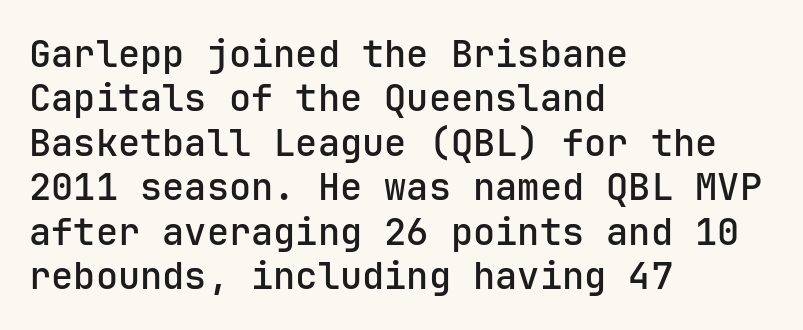
{"serif": "no", "italic": "no", "width": "normal", "stroke_contrast": "low", "x_height": "medium", "monospaced": "yes", "underline": "no", "align": "left", "line_spacing_ratio": 1.2, "letter_spacing": "normal", "letter_spacing_em": 0.0, "glyph_px": 37}
